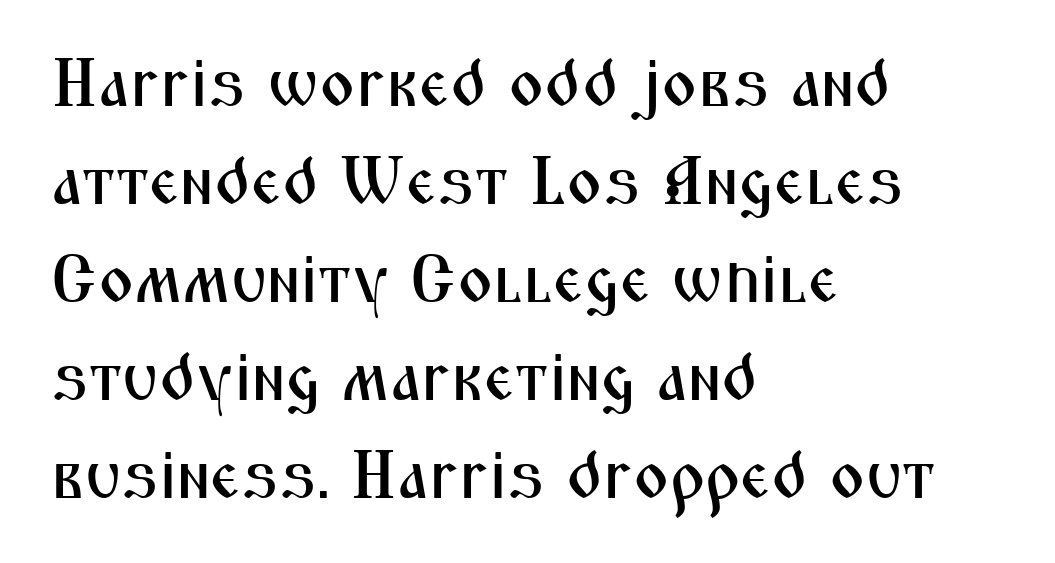
Each word holds together tightly as a unit, with standard inter-letter gaps. The space between consecutive lines is moderate. Nobody drew a line under any word here. Does the lettering tilt? It doesn't — this is upright.
